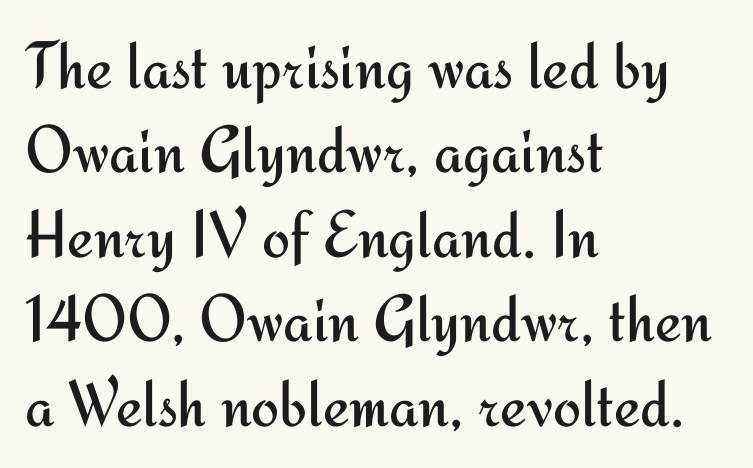
Q: Is the text bold? A: No.
Q: Is the text italic (slanted)? A: No, it is upright.
Q: Is the typeface a serif or a sans-serif typeface? A: Sans-serif.
Q: Is the text underlined? A: No.
Q: How is the paragraph aligned? A: Left-aligned.
Q: Is the spacing between letters normal or unusually wide? A: Normal.
Q: Is the spacing between lines tight, normal or loose? A: Normal.
Q: Width (condensed, normal, or wide)? A: Normal.
Q: Stroke contrast? A: Medium.
Q: x-height? A: Small.
Q: Monospaced? A: No.
